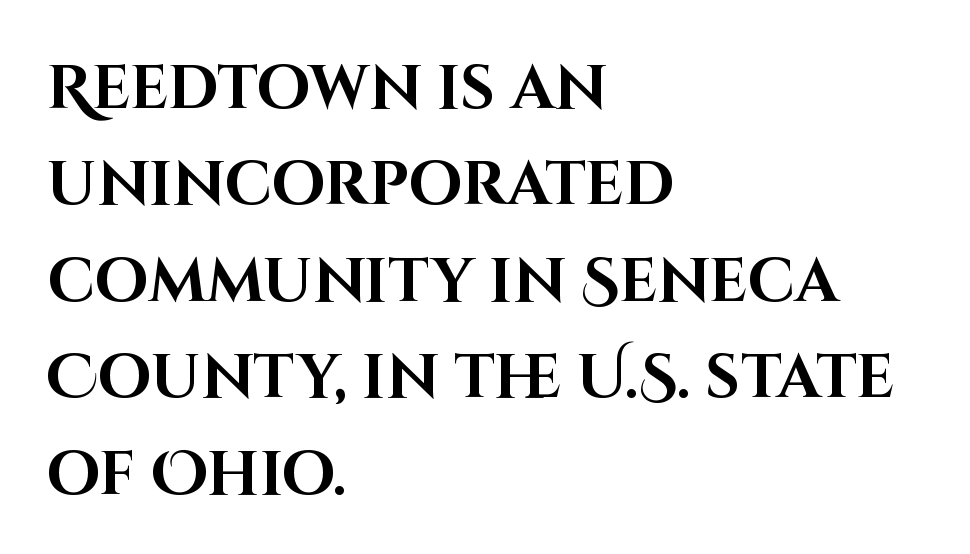
{"serif": "no", "italic": "no", "bold": "yes", "weight": "bold", "width": "normal", "stroke_contrast": "high", "x_height": "large", "monospaced": "no", "underline": "no", "align": "left", "line_spacing": "normal", "line_spacing_ratio": 1.58, "letter_spacing": "normal", "letter_spacing_em": 0.0, "glyph_px": 61}
